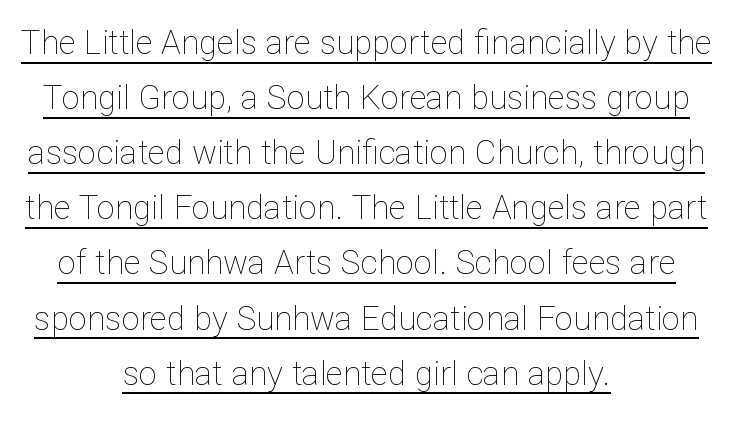
The image shows 33 px thin type, upright; set centered, normal line spacing (1.67x), normal letter spacing, underlined; low stroke contrast and a medium x-height.
